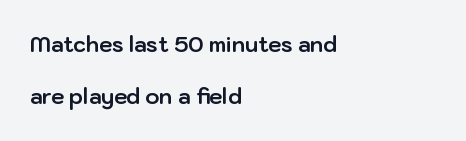
Has an underline been added? It has not. Quick note: interline space is abundant. Nothing unusual about the tracking: characters are spaced as the font intends. The specimen reads as upright at a glance. These words are printed bold, with thick strokes throughout.
